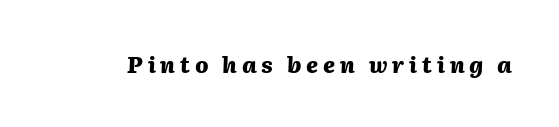
The image shows 22 px bold type, italic (leaning right); set unusually wide letter spacing (+0.22 em), not underlined.
